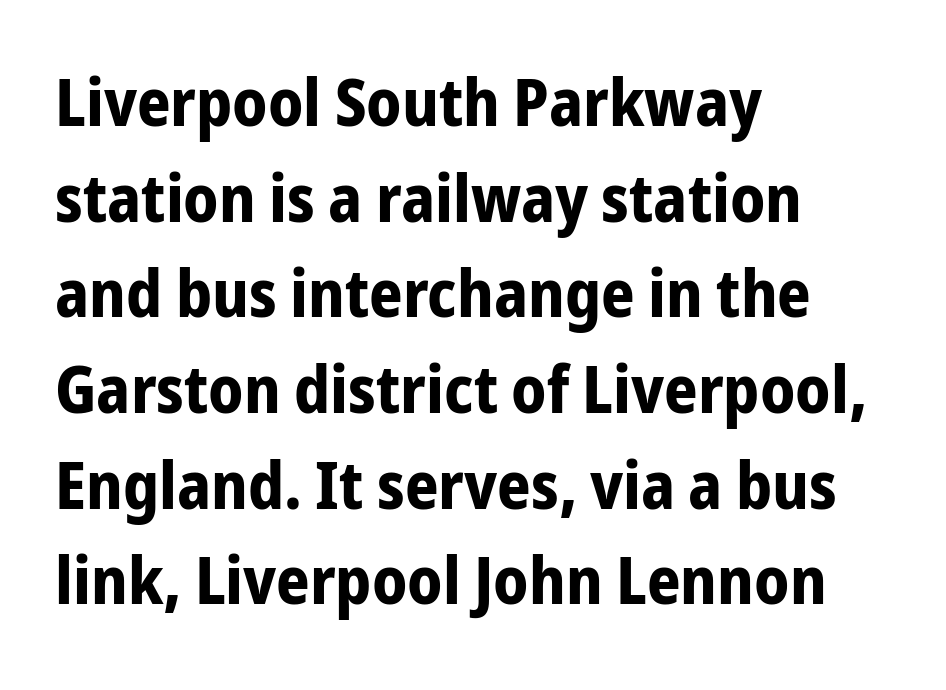
The image shows 66 px bold, condensed sans-serif type, upright; set left-aligned, normal line spacing (1.45x), normal letter spacing, not underlined; low stroke contrast and a medium x-height.
